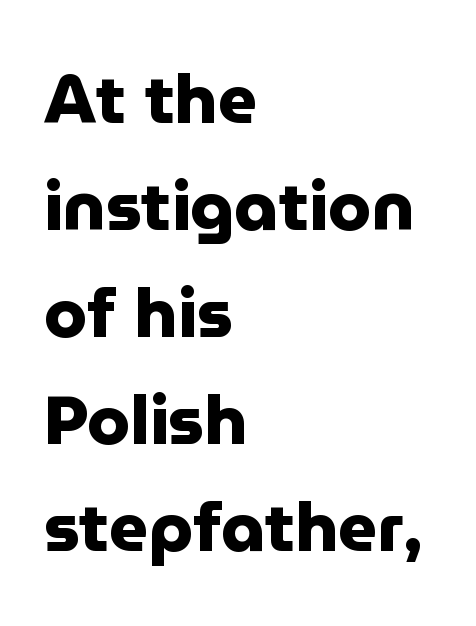
{"serif": "no", "italic": "no", "bold": "yes", "weight": "heavy", "width": "normal", "stroke_contrast": "low", "x_height": "medium", "monospaced": "no", "underline": "no", "align": "left", "line_spacing": "normal", "line_spacing_ratio": 1.55, "letter_spacing": "normal", "letter_spacing_em": 0.0, "glyph_px": 69}
